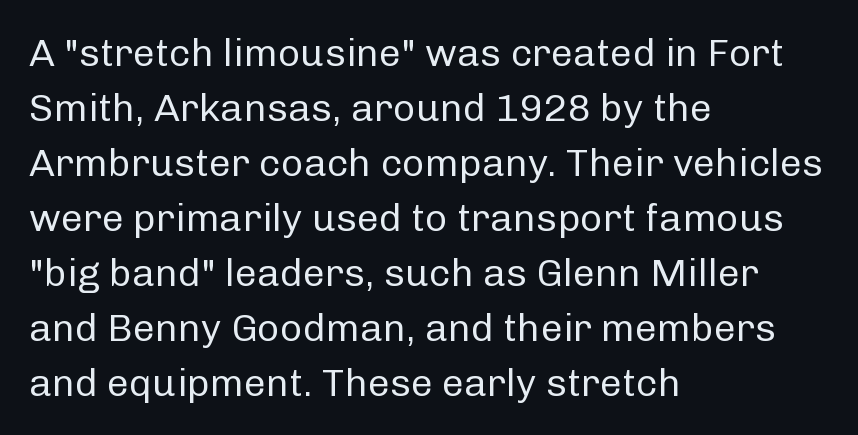
How are the letters spaced? Ordinarily, with no added tracking. The weight tops out at a normal text grade. Line beginnings align vertically; line endings do not. These lines are composed in type without serifs. Plain, unruled lines of type.
